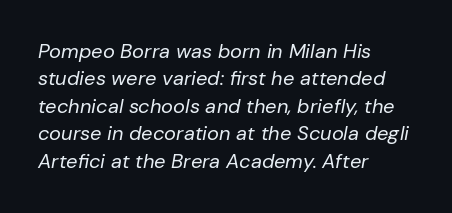
The image shows 20 px text type, italic (leaning right); set left-aligned, normal line spacing (1.37x), normal letter spacing, not underlined.
